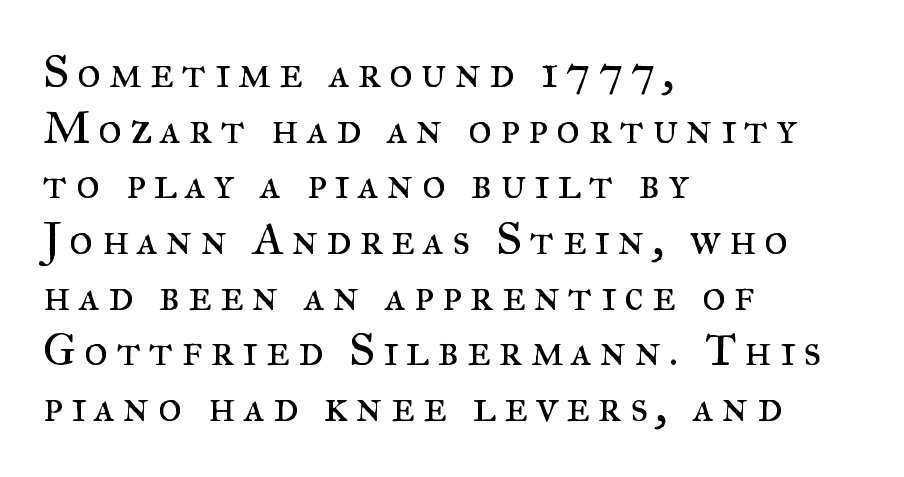
The image shows 46 px regular-weight serif type, upright; set left-aligned, line spacing 1.21x, not underlined; medium stroke contrast and a small x-height.
